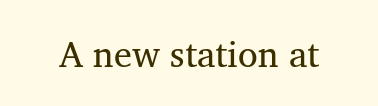
The image shows 36 px regular-weight serif type, upright; set normal letter spacing, not underlined; medium stroke contrast and a medium x-height.
